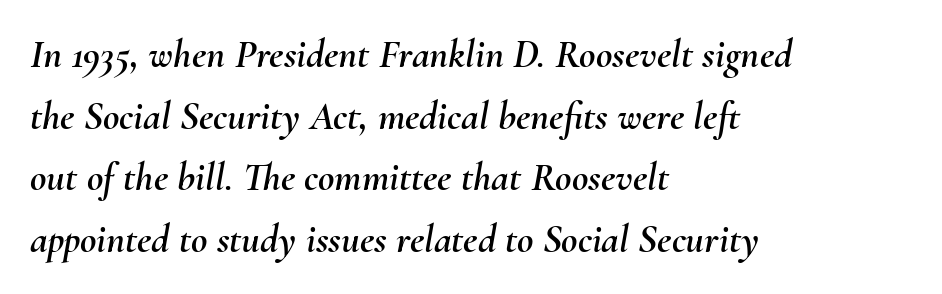
Any mark beneath the type? The region is blank. Proportional: the letters do not fall into vertical columns. The glyphs look as if they've been sheared to an angle. Glyph-to-glyph distance matches everyday printed text. If you measured baseline to baseline, you'd find a middling distance. These lines stack with their left ends in a neat column.
